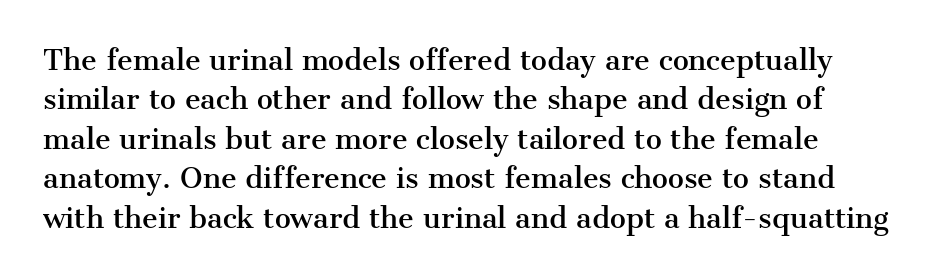
Q: Is the text italic (slanted)? A: No, it is upright.
Q: Is the text underlined? A: No.
Q: Is the spacing between letters normal or unusually wide? A: Normal.
Q: Is the spacing between lines tight, normal or loose? A: Normal.
